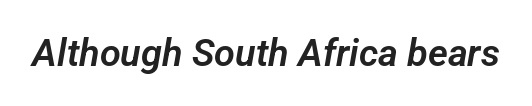
The image shows 38 px sans-serif type; set normal letter spacing, not underlined; low stroke contrast and a medium x-height.
